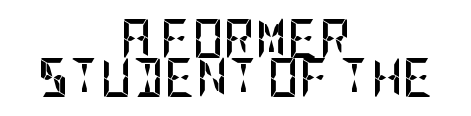
Honestly, there is no underline to notice here at all. Grotesque or geometric, the face here clearly has no serifs. The gaps between neighbouring characters are ordinary and unremarkable. This is the regular roman posture of the typeface. The rendering uses a small line-height, squeezing the rows. These lines stack symmetrically, like a column narrowing and widening about its center.
